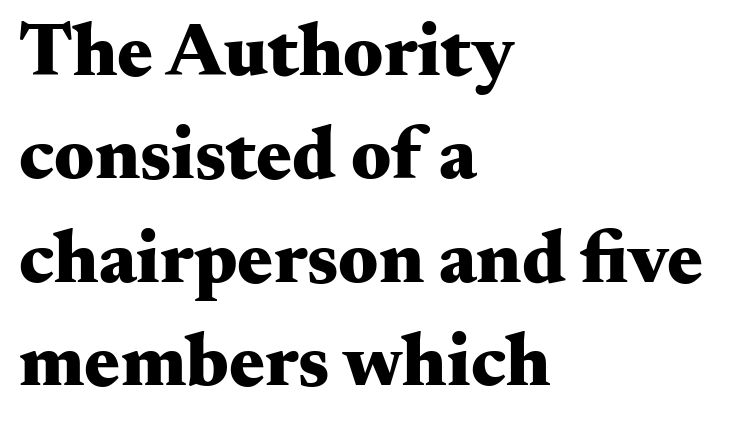
The space beneath each line is pristine and unruled. Characters remain perfectly vertical along every line. Typeset ragged right — the left edge is the straight one. This sample has the flowing, uneven cadence of proportional lettering. There is no visible air inserted between adjacent glyphs. Stroke thickness is high; the sample reads as a true bold.
